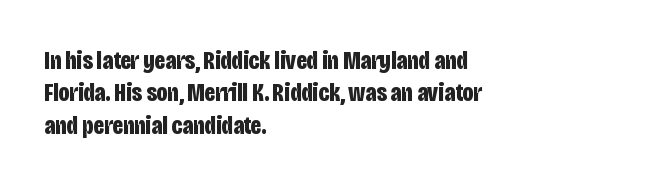
{"italic": "no", "bold": "yes", "underline": "no", "align": "left", "line_spacing": "normal", "line_spacing_ratio": 1.25, "letter_spacing": "normal", "letter_spacing_em": 0.0, "glyph_px": 26}
